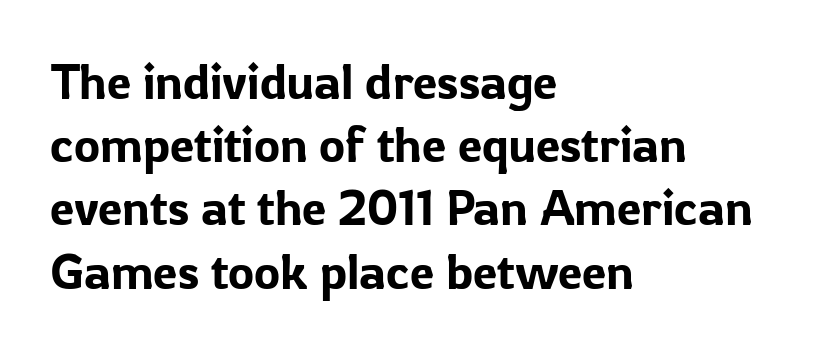
{"serif": "no", "italic": "no", "width": "normal", "stroke_contrast": "low", "x_height": "medium", "monospaced": "no", "underline": "no", "align": "left", "line_spacing": "normal", "line_spacing_ratio": 1.29, "letter_spacing": "normal", "letter_spacing_em": 0.0, "glyph_px": 49}
